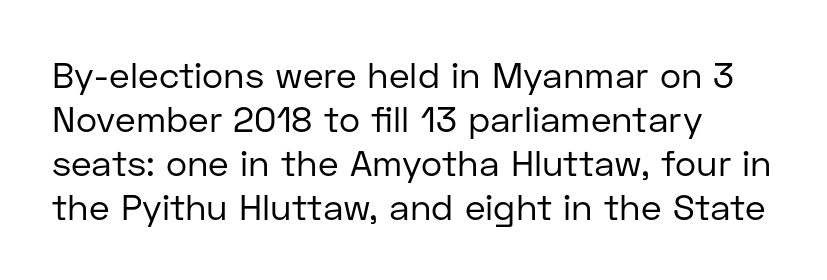
The image shows 36 px regular-weight sans-serif type, upright; set left-aligned, line spacing 1.22x, normal letter spacing, not underlined; low stroke contrast and a medium x-height.
